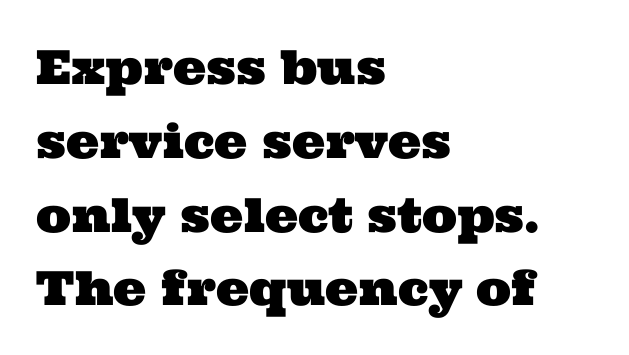
Q: Is the typeface a serif or a sans-serif typeface? A: Serif.
Q: Is the text underlined? A: No.
Q: How is the paragraph aligned? A: Left-aligned.
Q: Is the spacing between letters normal or unusually wide? A: Normal.
Q: Is the spacing between lines tight, normal or loose? A: Normal.
Q: Width (condensed, normal, or wide)? A: Wide.
Q: Stroke contrast? A: Medium.
Q: x-height? A: Medium.
Q: Monospaced? A: No.
